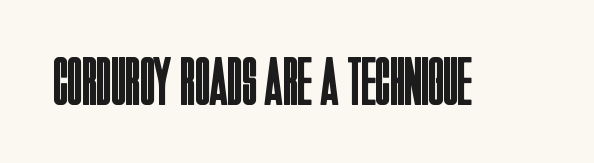
Classification — sans serif. Is the type heavy? It reads as light-to-regular instead. Posture: straight, roman, zero tilt. Underline: absent. Proportional: the letters do not fall into vertical columns.
